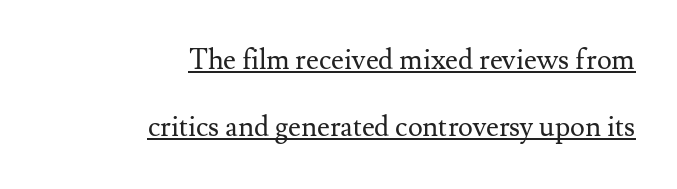
The font is comparable to plain body text, perhaps lighter. Reading down the column, the eye jumps a long way to each next line. Does the type have serifs? Yes, each stem ends in a small foot. Italic? Not at all — the glyphs are vertical.
